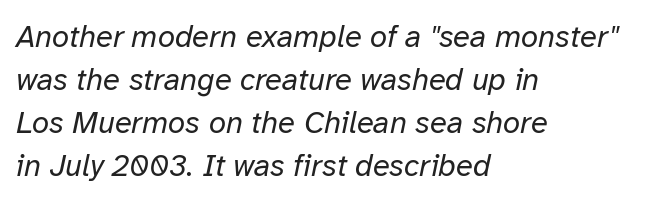
The image shows 31 px regular-weight type, italic (leaning right); set left-aligned, normal line spacing (1.39x), normal letter spacing, not underlined; low stroke contrast and a medium x-height.
